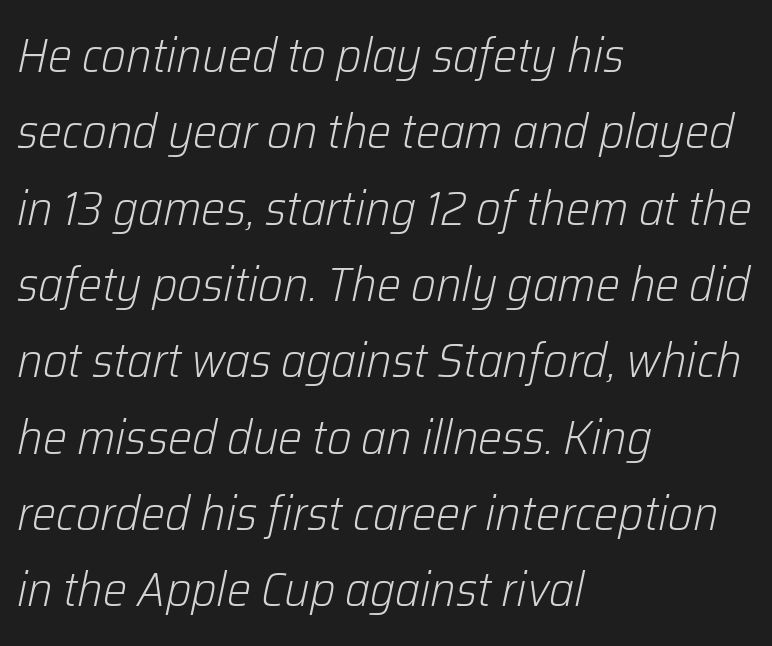
{"italic": "yes", "lean": "right", "slant_degrees": 12, "bold": "no", "weight": "light", "width": "normal", "stroke_contrast": "low", "x_height": "medium", "monospaced": "no", "underline": "no", "align": "left", "line_spacing": "normal", "line_spacing_ratio": 1.59, "letter_spacing": "normal", "letter_spacing_em": 0.0, "glyph_px": 48}
